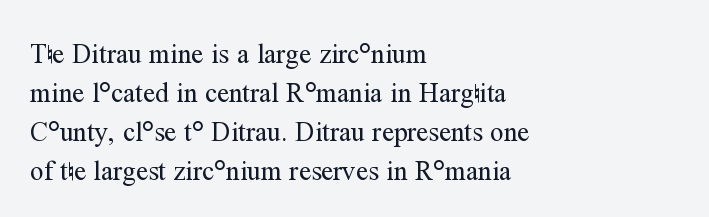
Default kerning and tracking; the words read as compact shapes. No heavy texture on the line: the type isn't bold. A roman cut, with each character standing at attention. Notice how the passage keeps a crisp vertical edge on the left only. Bare-footed words on every line.
